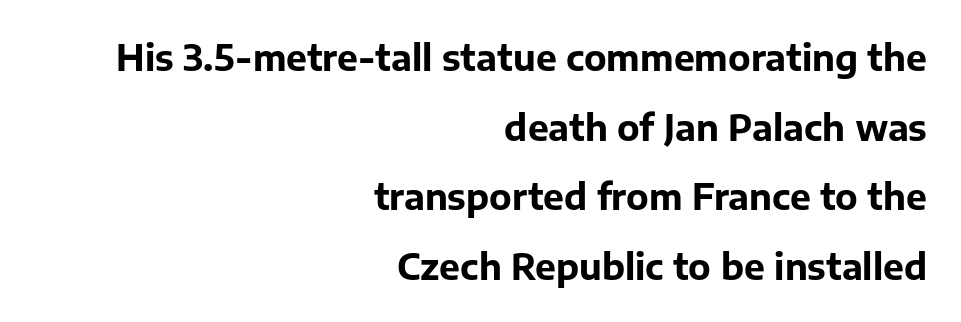
{"serif": "no", "italic": "no", "bold": "yes", "weight": "bold", "width": "normal", "stroke_contrast": "low", "x_height": "medium", "monospaced": "no", "underline": "no", "align": "right", "line_spacing": "loose", "line_spacing_ratio": 1.99, "letter_spacing": "normal", "letter_spacing_em": 0.0, "glyph_px": 35}
